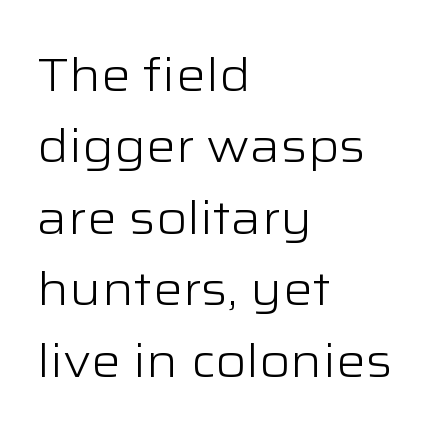
These lines are composed in type without serifs. Style check: upright. Think standard paragraph weight, or any step lighter than that. A clean baseline with only descenders dipping below it. The letterforms sit shoulder to shoulder at normal distance. Regarding leading, the lines here are spaced in the standard way.
